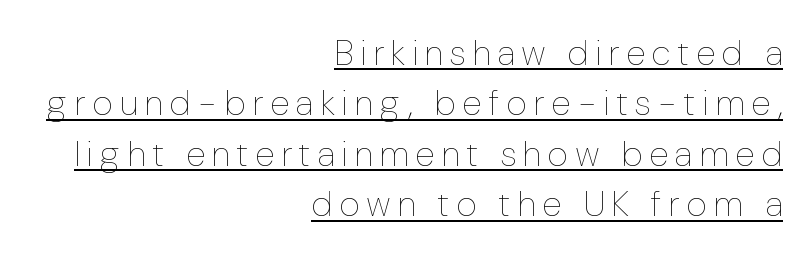
The image shows 36 px thin, condensed type, upright; set right-aligned, normal line spacing (1.4x), unusually wide letter spacing (+0.22 em), underlined; low stroke contrast and a medium x-height.
